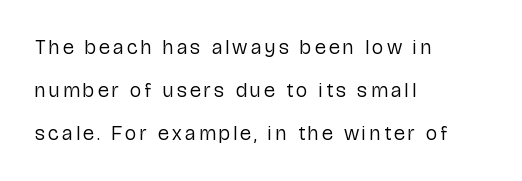
Q: Is the text bold? A: No.
Q: Is the text italic (slanted)? A: No, it is upright.
Q: Is the text underlined? A: No.
Q: How is the paragraph aligned? A: Left-aligned.
Q: Is the spacing between lines tight, normal or loose? A: Loose.
